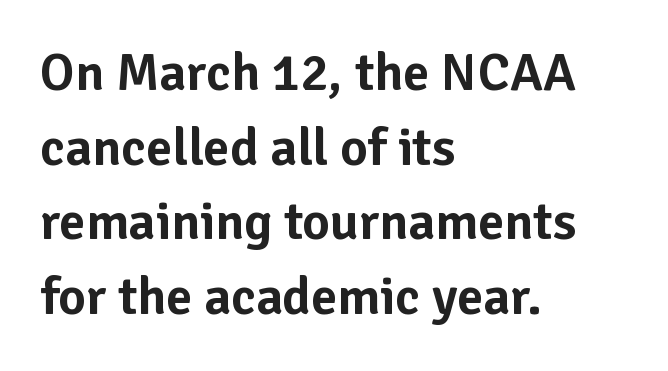
Q: Is the text italic (slanted)? A: No, it is upright.
Q: Is the typeface a serif or a sans-serif typeface? A: Sans-serif.
Q: Is the text underlined? A: No.
Q: How is the paragraph aligned? A: Left-aligned.
Q: Is the spacing between letters normal or unusually wide? A: Normal.
Q: Is the spacing between lines tight, normal or loose? A: Normal.
Q: Width (condensed, normal, or wide)? A: Normal.
Q: Stroke contrast? A: Low.
Q: x-height? A: Medium.
Q: Monospaced? A: No.
